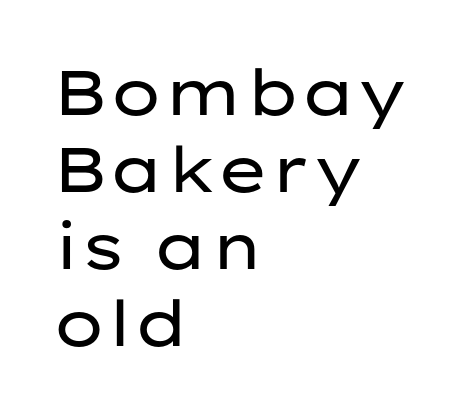
The typeface chosen for these lines omits serifs. The foot of each line stays bare and open. This is not heavy type; no bold has been used. Typeset ragged right — the left edge is the straight one. The face used here is rendered with its standard letterfit.
